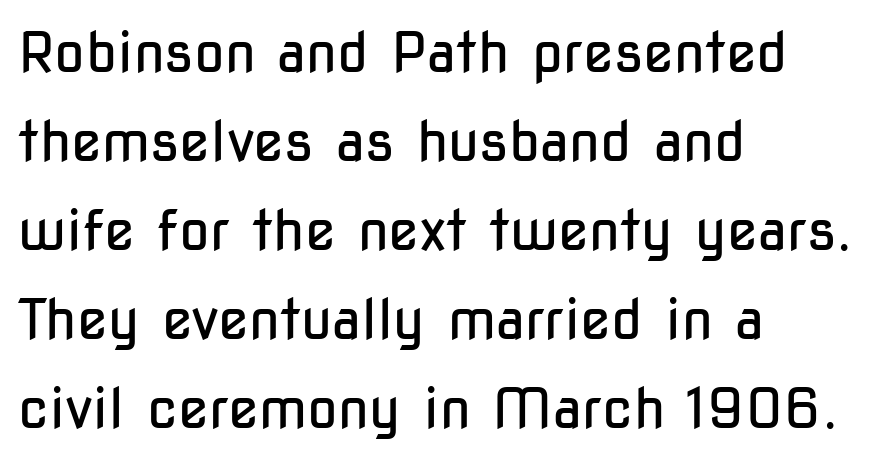
Q: Is the text bold? A: No.
Q: Is the text italic (slanted)? A: No, it is upright.
Q: Is the typeface a serif or a sans-serif typeface? A: Sans-serif.
Q: Is the text underlined? A: No.
Q: How is the paragraph aligned? A: Left-aligned.
Q: Is the spacing between letters normal or unusually wide? A: Normal.
Q: Is the spacing between lines tight, normal or loose? A: Normal.
Q: Width (condensed, normal, or wide)? A: Condensed.
Q: Stroke contrast? A: Low.
Q: x-height? A: Medium.
Q: Monospaced? A: No.
